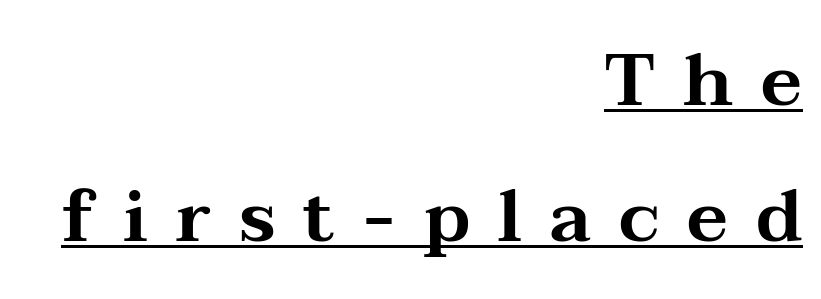
The image shows 73 px wide serif type, upright; set right-aligned, line spacing 1.86x, unusually wide letter spacing (+0.38 em), underlined; medium stroke contrast and a medium x-height.
